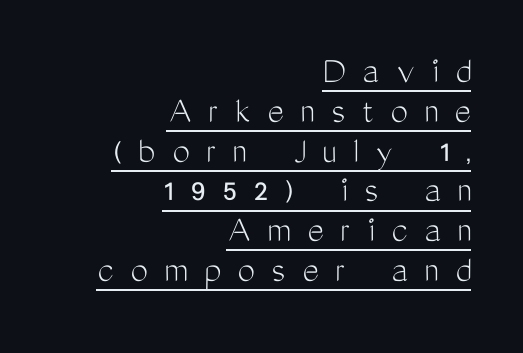
{"serif": "no", "italic": "no", "bold": "no", "weight": "light", "width": "condensed", "stroke_contrast": "medium", "x_height": "medium", "monospaced": "no", "underline": "yes", "align": "right", "line_spacing": "tight", "line_spacing_ratio": 1.02, "letter_spacing": "wide", "letter_spacing_em": 0.43, "glyph_px": 39}
